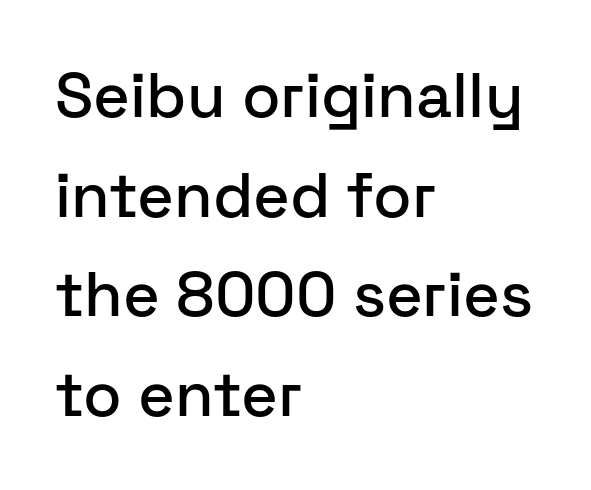
{"serif": "no", "italic": "no", "width": "normal", "stroke_contrast": "low", "x_height": "medium", "monospaced": "no", "underline": "no", "align": "left", "line_spacing": "normal", "line_spacing_ratio": 1.58, "letter_spacing": "normal", "letter_spacing_em": 0.0, "glyph_px": 63}
